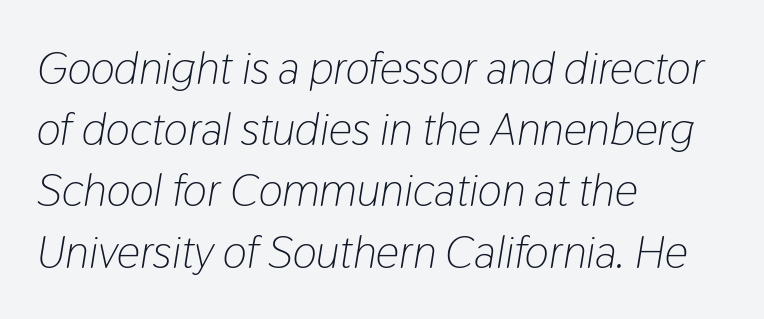
{"italic": "yes", "lean": "right", "slant_degrees": 9, "bold": "no", "weight": "light", "width": "condensed", "stroke_contrast": "low", "x_height": "medium", "monospaced": "no", "underline": "no", "align": "left", "line_spacing": "normal", "line_spacing_ratio": 1.33, "letter_spacing": "normal", "letter_spacing_em": 0.0, "glyph_px": 46}
